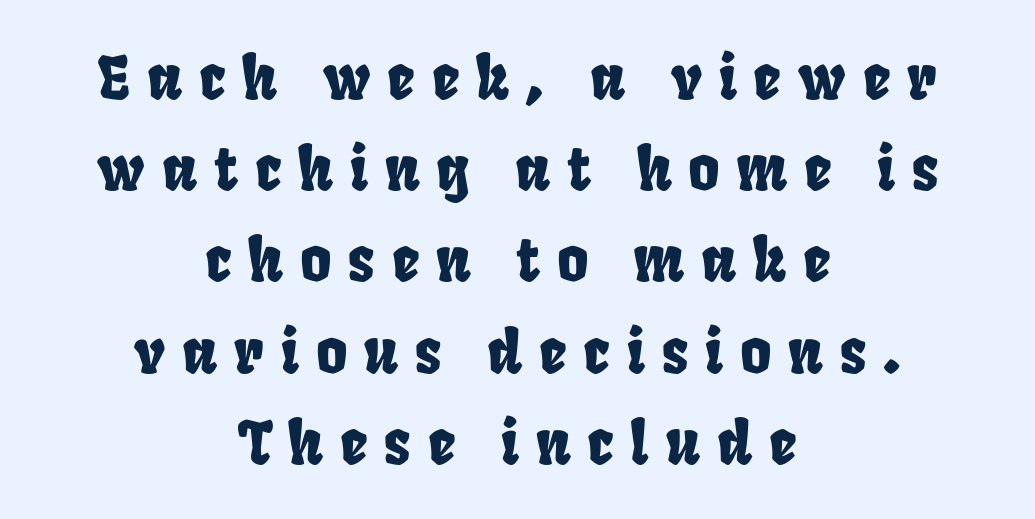
Looks like regular typesetting: each glyph gets only the width it needs. Characters follow at a spacing far wider than the type designer built in. Unmarked baselines from the first word to the last. Teacher's note: observe the equal gaps on both sides — that is centered alignment. The letters carry no serifs — their stems end cleanly without finishing strokes. The block of text has a typical density, with ordinary space between rows.
